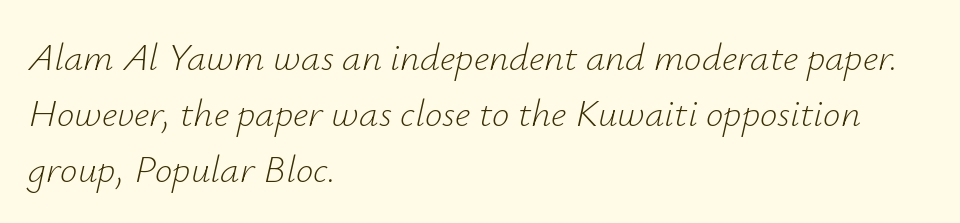
The image shows 39 px light type, italic (leaning right); set left-aligned, normal line spacing (1.44x), normal letter spacing, not underlined; low stroke contrast and a small x-height.
